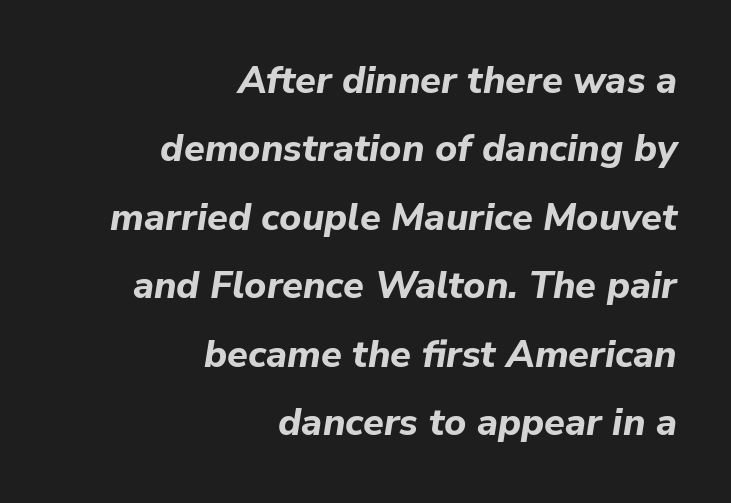
Q: Is the text bold? A: Yes.
Q: Is the text italic (slanted)? A: Yes, it leans right by about 9 degrees.
Q: Is the text underlined? A: No.
Q: How is the paragraph aligned? A: Right-aligned.
Q: Is the spacing between letters normal or unusually wide? A: Normal.
Q: Width (condensed, normal, or wide)? A: Normal.
Q: Stroke contrast? A: Low.
Q: x-height? A: Medium.
Q: Monospaced? A: No.
